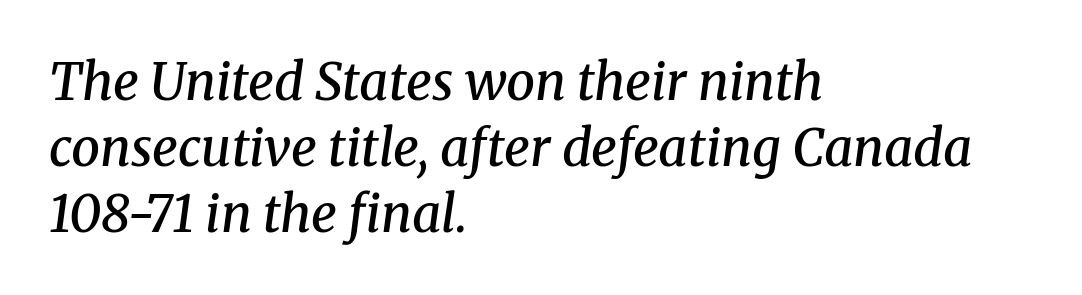
If you measured baseline to baseline, you'd find a middling distance. An italicized treatment has been applied to the whole sample. Proportional: the letters do not fall into vertical columns. Does the type have serifs? Yes, each stem ends in a small foot.
